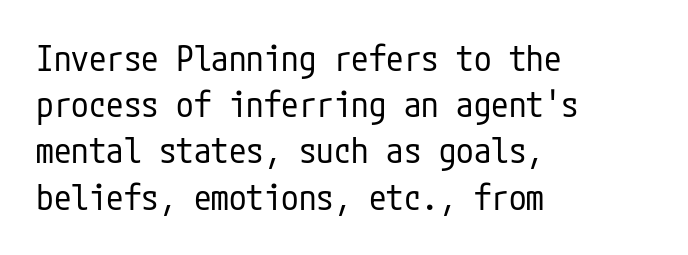
The characters display no serif detailing; their extremities are plain. Quick note: interline space is typical. Ordinary non-slanted type is in use. Stem width sits at or under what a default text font uses.
